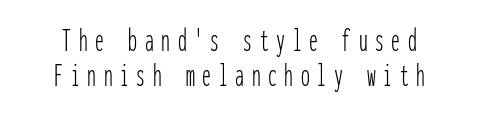
{"serif": "no", "italic": "no", "bold": "no", "weight": "thin", "width": "condensed", "stroke_contrast": "low", "x_height": "medium", "monospaced": "yes", "underline": "no", "align": "center", "line_spacing": "tight", "line_spacing_ratio": 1.01, "letter_spacing": "wide", "letter_spacing_em": 0.22, "glyph_px": 35}
